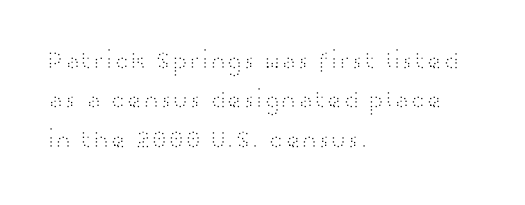
{"italic": "no", "bold": "no", "underline": "no", "align": "left", "line_spacing": "normal", "line_spacing_ratio": 1.58, "letter_spacing": "normal", "letter_spacing_em": 0.0, "glyph_px": 25}
